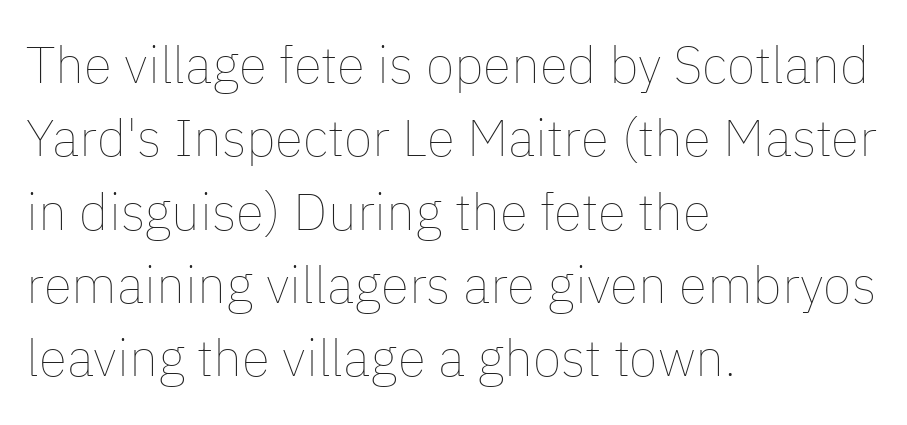
The image shows 52 px thin type, upright; set left-aligned, normal line spacing (1.41x), normal letter spacing, not underlined; low stroke contrast and a medium x-height.
